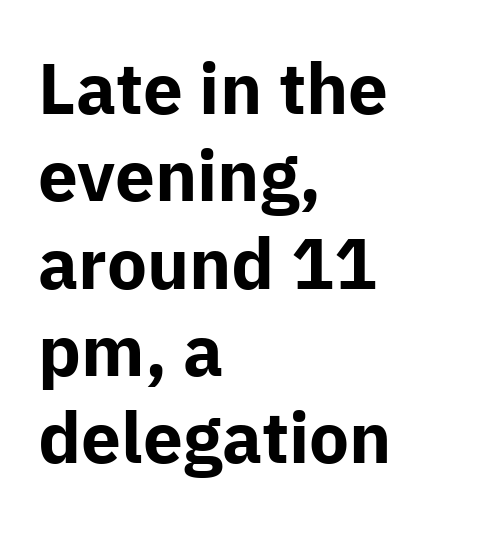
The characters look thick and weighty, a clear bold. The passage shown is typeset with a sans-serif family. A typesetter would mark this as roman, not italic. This rendering leaves character spacing at its baseline value. Glance below the letters and you will spot only blank space.
